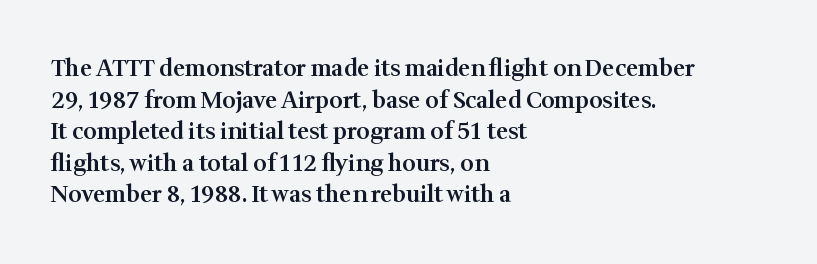
The image shows 23 px text type, upright; set left-aligned, normal line spacing (1.37x), normal letter spacing, not underlined.
